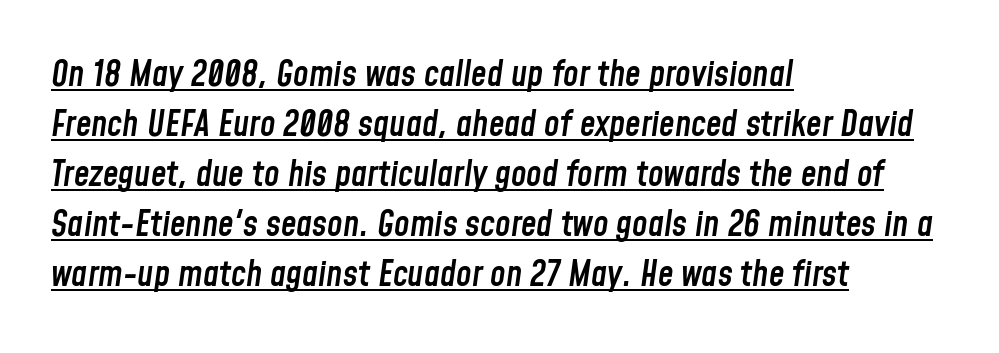
The image shows 35 px semibold, condensed type, italic (leaning right); set left-aligned, normal line spacing (1.43x), normal letter spacing, underlined; low stroke contrast and a medium x-height.
